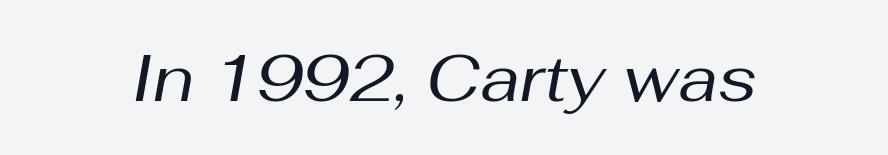
These lines are rendered in a variable-pitch font. The specimen reads as italic at a glance. The specimen omits any rule beneath the text block's lines. Is this a heavy cut? Hardly; it is regular or lighter. Words appear dense and cohesive because spacing is normal.
